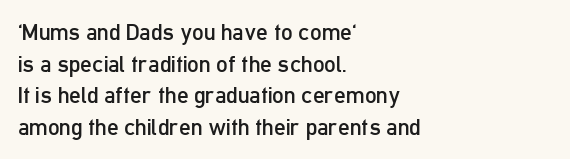
The image shows 23 px text type, upright; set left-aligned, normal line spacing (1.37x), normal letter spacing, not underlined.
